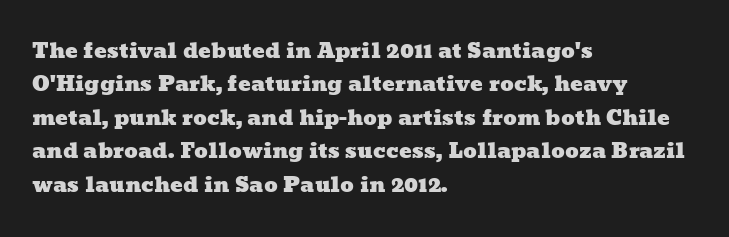
{"underline": "no", "align": "left", "line_spacing": "normal", "line_spacing_ratio": 1.59, "letter_spacing": "normal", "letter_spacing_em": 0.0, "glyph_px": 21}
